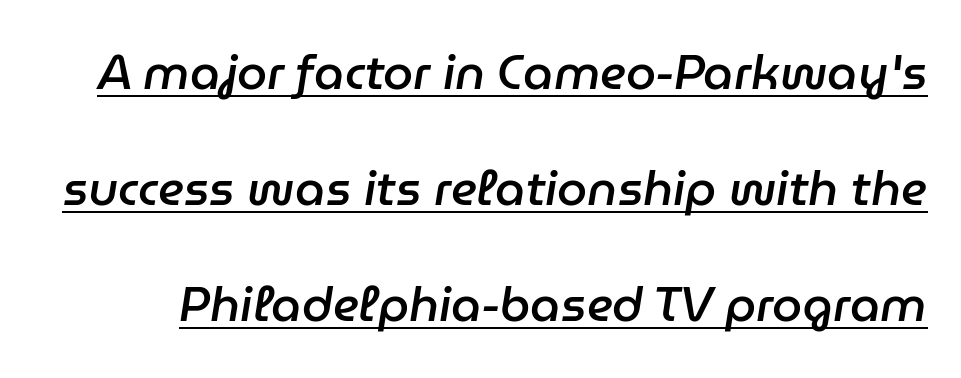
Q: Is the text bold? A: Semi-bold.
Q: Is the text italic (slanted)? A: Yes, it leans right by about 9 degrees.
Q: Is the text underlined? A: Yes.
Q: Is the spacing between letters normal or unusually wide? A: Normal.
Q: Is the spacing between lines tight, normal or loose? A: Loose.
Q: Width (condensed, normal, or wide)? A: Normal.
Q: Stroke contrast? A: Low.
Q: x-height? A: Medium.
Q: Monospaced? A: No.
